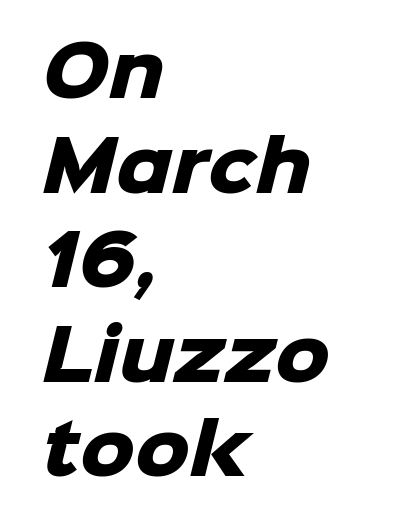
The image shows 68 px heavy sans-serif type; set left-aligned, normal line spacing (1.39x), normal letter spacing, not underlined; low stroke contrast and a medium x-height.
